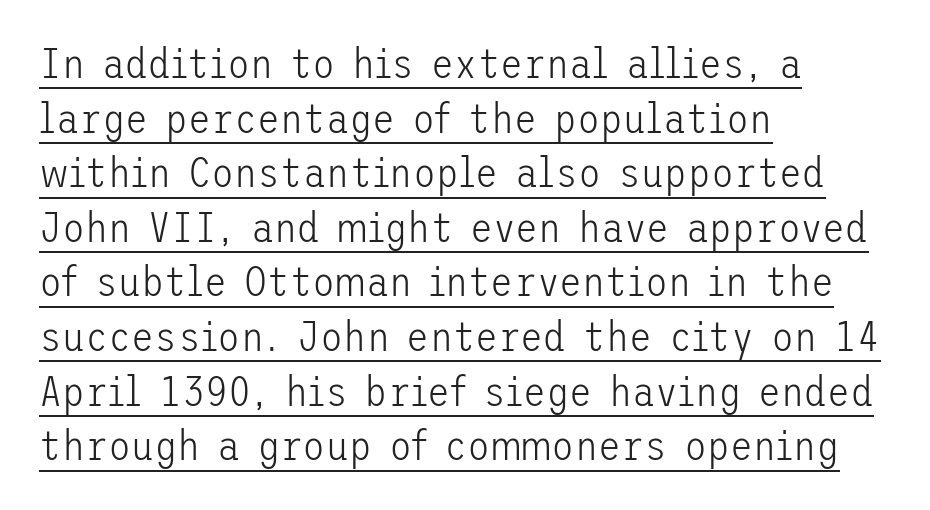
Q: Is the text bold? A: No.
Q: Is the text italic (slanted)? A: No, it is upright.
Q: Is the typeface a serif or a sans-serif typeface? A: Sans-serif.
Q: Is the text underlined? A: Yes.
Q: How is the paragraph aligned? A: Left-aligned.
Q: Is the spacing between letters normal or unusually wide? A: Normal.
Q: Is the spacing between lines tight, normal or loose? A: Normal.
Q: Width (condensed, normal, or wide)? A: Normal.
Q: Stroke contrast? A: Low.
Q: x-height? A: Medium.
